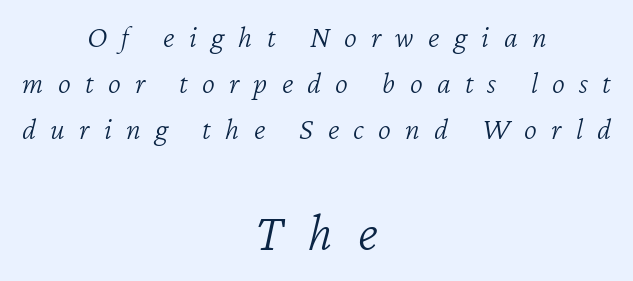
Q: Is the text bold? A: No.
Q: Is the text italic (slanted)? A: Yes, it leans right by about 12 degrees.
Q: Is the text underlined? A: No.
Q: How is the paragraph aligned? A: Centered.
Q: Is the spacing between letters normal or unusually wide? A: Unusually wide.
Q: Is the spacing between lines tight, normal or loose? A: Normal.
Q: Which block of text is set in a larger size, the first (top) or the second (bottom)? A: The second (bottom) one.
Q: Width (condensed, normal, or wide)? A: Normal.
Q: Stroke contrast? A: Low.
Q: x-height? A: Medium.
Q: Monospaced? A: No.
